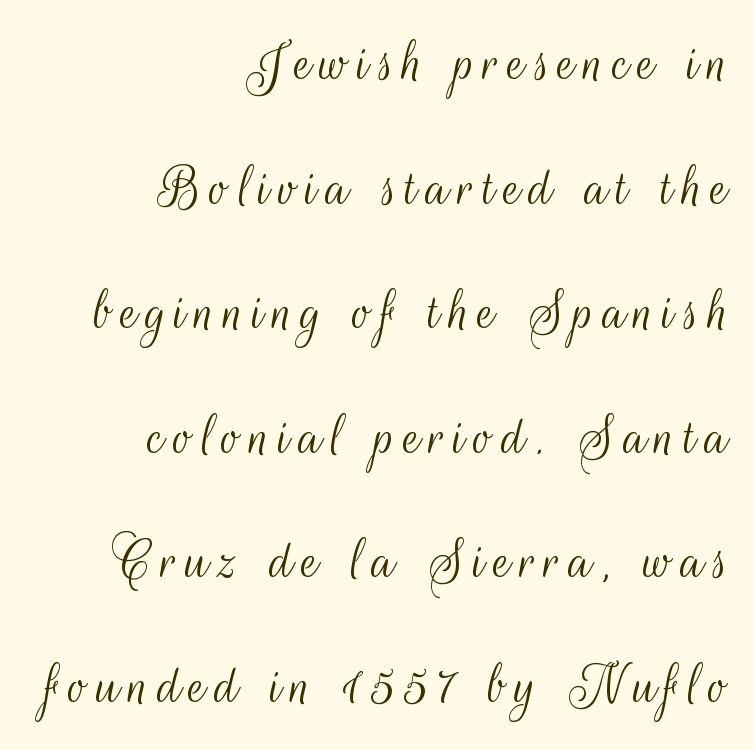
Is the block centered? No — it sits flush against the right margin. Unbolded letterforms with no extra heft. Type without underlining.
